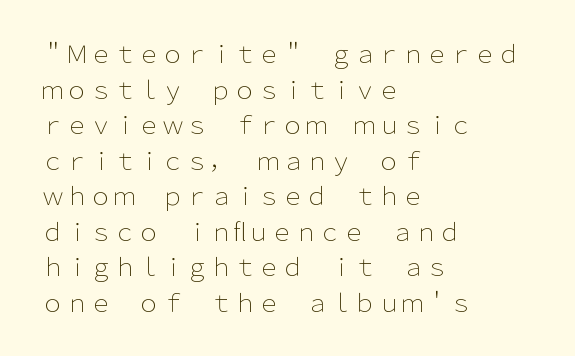
Q: Is the text bold? A: No.
Q: Is the text italic (slanted)? A: No, it is upright.
Q: Is the text underlined? A: No.
Q: How is the paragraph aligned? A: Left-aligned.
Q: Is the spacing between letters normal or unusually wide? A: Normal.
Q: Is the spacing between lines tight, normal or loose? A: Normal.
